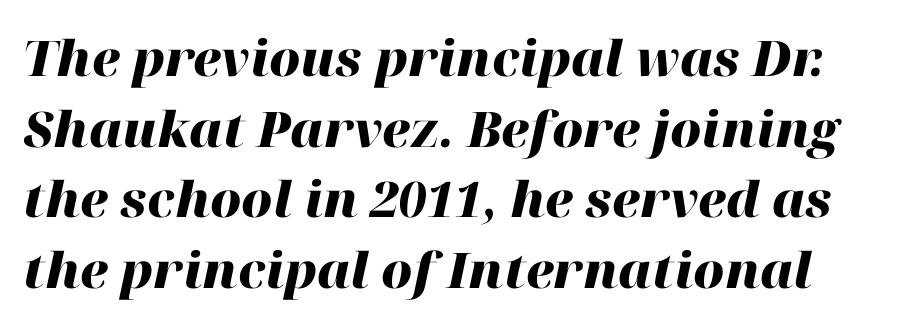
The image shows 49 px heavy type, italic (leaning right); set normal line spacing (1.44x), normal letter spacing, not underlined; high stroke contrast and a medium x-height.
